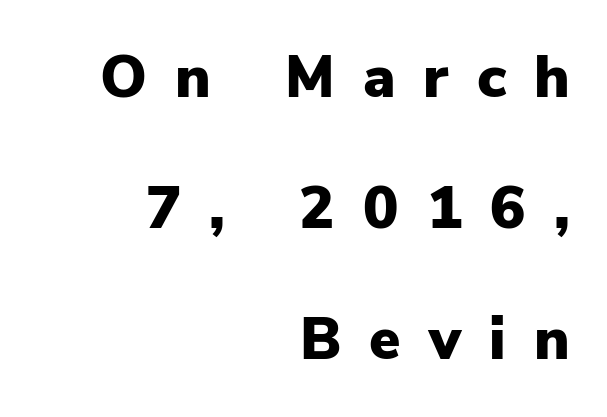
Nope, not italic — everything's standing straight. Honestly, the rows look like they've been pulled way apart. Right-aligned paragraph, ragged on the left. The area under the type is left untouched.
